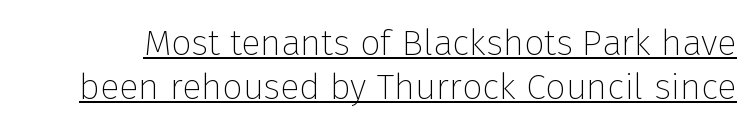
Q: Is the text bold? A: No.
Q: Is the text italic (slanted)? A: No, it is upright.
Q: Is the typeface a serif or a sans-serif typeface? A: Sans-serif.
Q: Is the text underlined? A: Yes.
Q: Is the spacing between letters normal or unusually wide? A: Normal.
Q: Width (condensed, normal, or wide)? A: Normal.
Q: Stroke contrast? A: Low.
Q: x-height? A: Medium.
Q: Monospaced? A: No.
